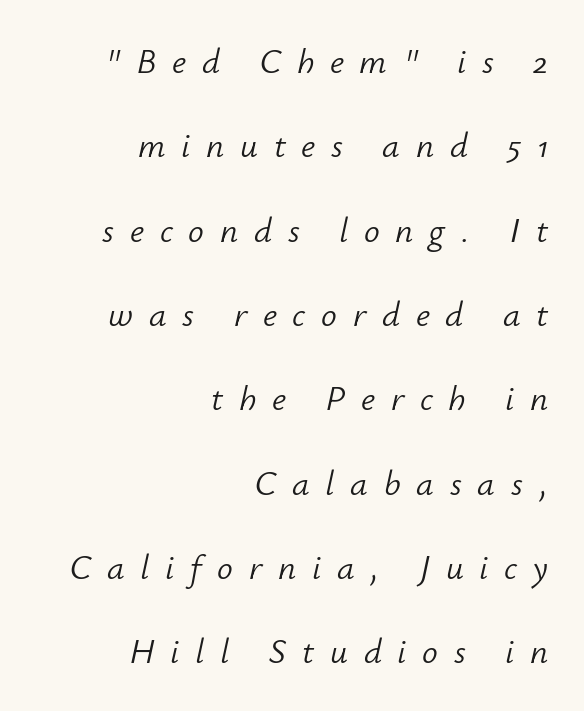
{"italic": "yes", "lean": "right", "slant_degrees": 12, "bold": "no", "weight": "light", "width": "normal", "stroke_contrast": "low", "x_height": "small", "monospaced": "no", "underline": "no", "align": "right", "line_spacing": "loose", "line_spacing_ratio": 2.41, "letter_spacing": "wide", "letter_spacing_em": 0.45, "glyph_px": 35}
